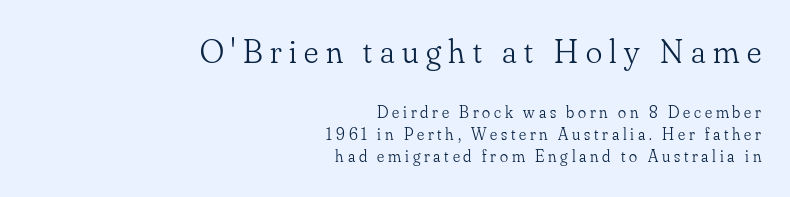
The image shows 34 px light serif type, upright; set right-aligned, normal line spacing (1.31x), unusually wide letter spacing (+0.22 em), not underlined; the first (top) block is 2.0x larger; low stroke contrast and a small x-height.
